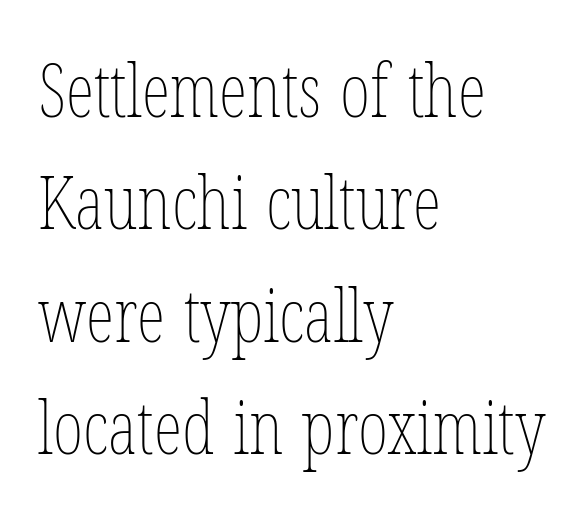
{"italic": "no", "bold": "no", "weight": "thin", "width": "condensed", "stroke_contrast": "low", "x_height": "medium", "monospaced": "no", "underline": "no", "align": "left", "line_spacing": "normal", "line_spacing_ratio": 1.54, "letter_spacing": "normal", "letter_spacing_em": 0.0, "glyph_px": 73}
